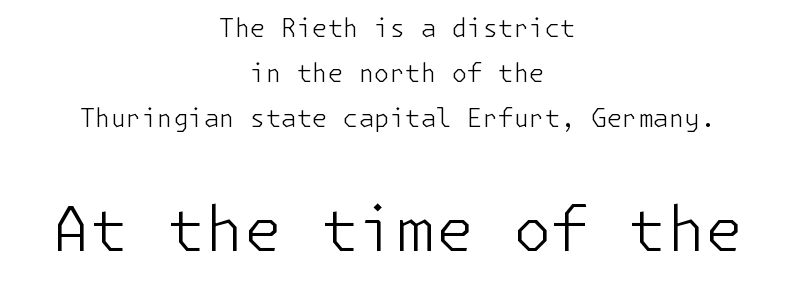
Q: Is the text bold? A: No.
Q: Is the text italic (slanted)? A: No, it is upright.
Q: Is the typeface a serif or a sans-serif typeface? A: Sans-serif.
Q: Is the text underlined? A: No.
Q: How is the paragraph aligned? A: Centered.
Q: Is the spacing between letters normal or unusually wide? A: Normal.
Q: Which block of text is set in a larger size, the first (top) or the second (bottom)? A: The second (bottom) one.
Q: Width (condensed, normal, or wide)? A: Normal.
Q: Stroke contrast? A: Low.
Q: x-height? A: Medium.
